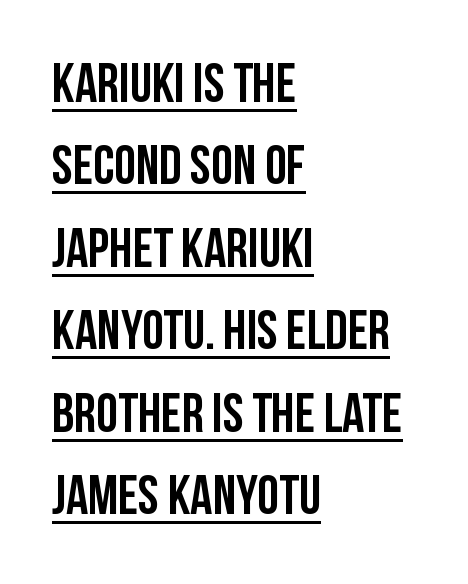
The image shows 55 px condensed sans-serif type, upright; set left-aligned, normal line spacing (1.5x), normal letter spacing, underlined; low stroke contrast and a large x-height.
